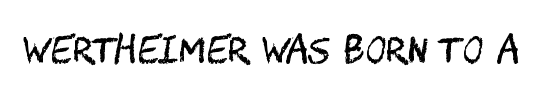
Q: Is the text bold? A: No.
Q: Is the text italic (slanted)? A: No, it is upright.
Q: Is the typeface a serif or a sans-serif typeface? A: Sans-serif.
Q: Is the text underlined? A: No.
Q: Is the spacing between letters normal or unusually wide? A: Normal.
Q: Width (condensed, normal, or wide)? A: Condensed.
Q: Stroke contrast? A: Medium.
Q: x-height? A: Large.
